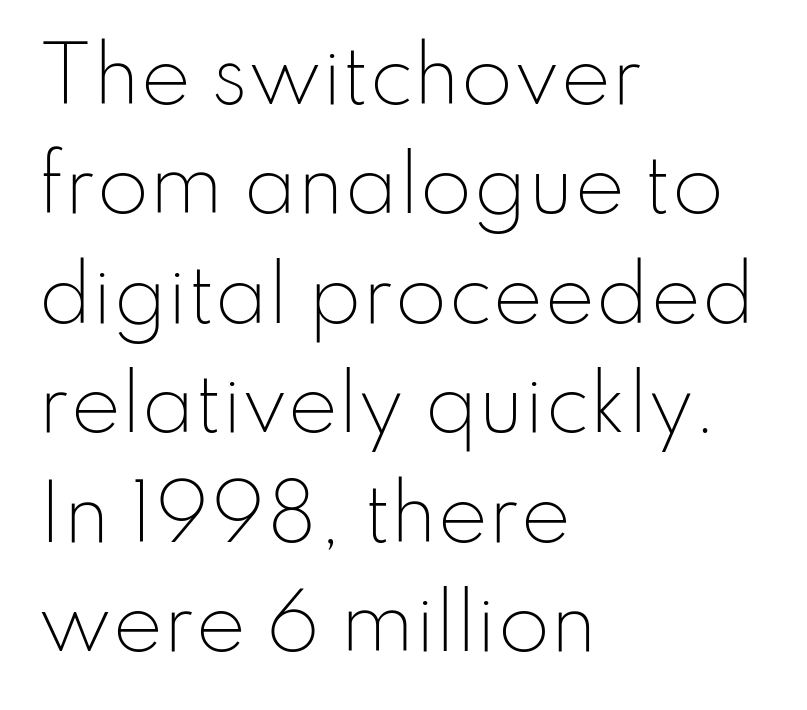
Q: Is the text bold? A: No.
Q: Is the text italic (slanted)? A: No, it is upright.
Q: Is the typeface a serif or a sans-serif typeface? A: Sans-serif.
Q: Is the text underlined? A: No.
Q: How is the paragraph aligned? A: Left-aligned.
Q: Is the spacing between letters normal or unusually wide? A: Normal.
Q: Is the spacing between lines tight, normal or loose? A: Normal.
Q: Width (condensed, normal, or wide)? A: Normal.
Q: Stroke contrast? A: Low.
Q: x-height? A: Small.
Q: Monospaced? A: No.
